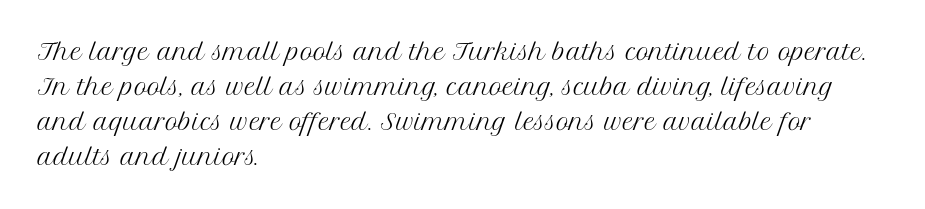
Q: Is the text bold? A: No.
Q: Is the text italic (slanted)? A: Yes.
Q: Is the text underlined? A: No.
Q: How is the paragraph aligned? A: Left-aligned.
Q: Is the spacing between letters normal or unusually wide? A: Normal.
Q: Is the spacing between lines tight, normal or loose? A: Normal.
